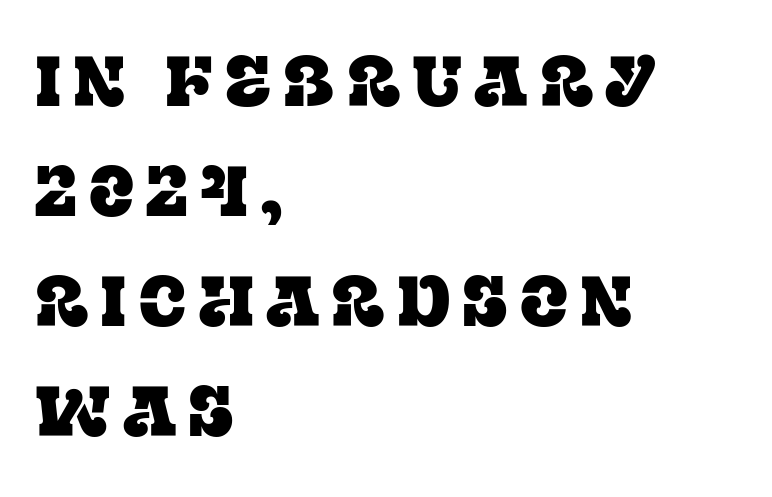
{"serif": "yes", "italic": "no", "width": "normal", "stroke_contrast": "low", "x_height": "large", "monospaced": "no", "underline": "no", "align": "left", "line_spacing": "normal", "line_spacing_ratio": 1.55, "glyph_px": 71}
